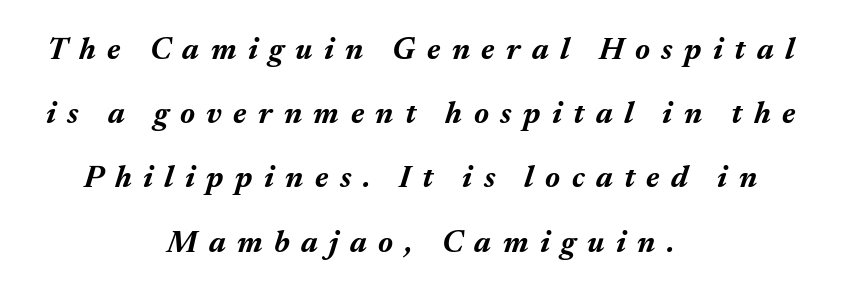
Q: Is the text bold? A: Yes.
Q: Is the text italic (slanted)? A: Yes, it leans right by about 17 degrees.
Q: Is the text underlined? A: No.
Q: How is the paragraph aligned? A: Centered.
Q: Is the spacing between letters normal or unusually wide? A: Unusually wide.
Q: Is the spacing between lines tight, normal or loose? A: Loose.
Q: Width (condensed, normal, or wide)? A: Normal.
Q: Stroke contrast? A: Medium.
Q: x-height? A: Medium.
Q: Monospaced? A: No.
